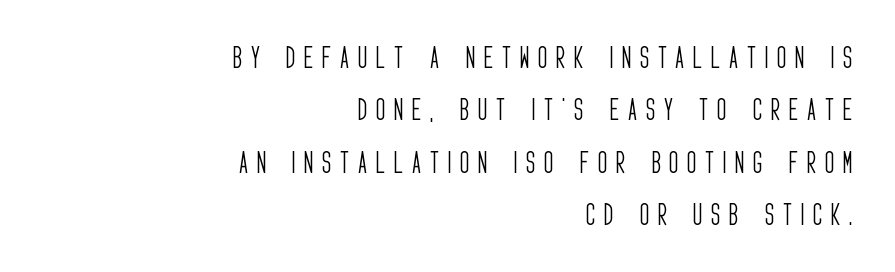
No letter is thick-stroked: the sample isn't bold. A student would call this right alignment; a typographer would say flush right, rag left. The rendering uses a large line-height, opening up the rows. Check under the words: just untouched page.
